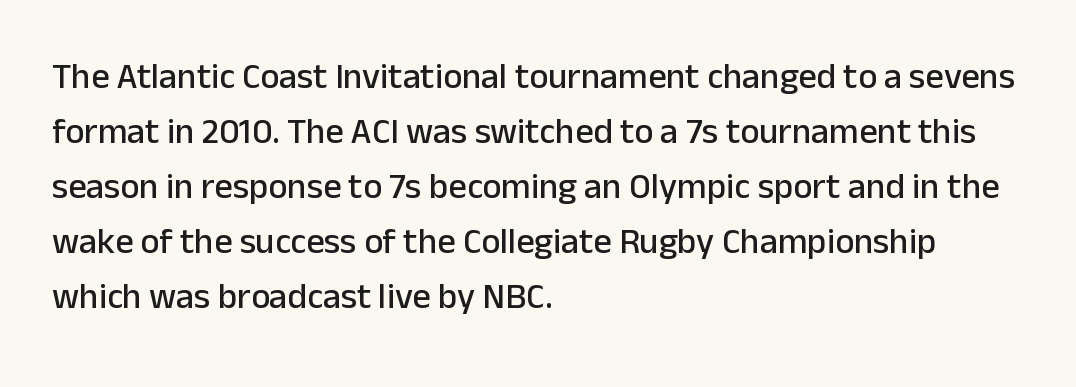
Q: Is the text italic (slanted)? A: No, it is upright.
Q: Is the typeface a serif or a sans-serif typeface? A: Sans-serif.
Q: Is the text underlined? A: No.
Q: How is the paragraph aligned? A: Left-aligned.
Q: Is the spacing between letters normal or unusually wide? A: Normal.
Q: Is the spacing between lines tight, normal or loose? A: Normal.
Q: Width (condensed, normal, or wide)? A: Normal.
Q: Stroke contrast? A: Low.
Q: x-height? A: Medium.
Q: Monospaced? A: No.
